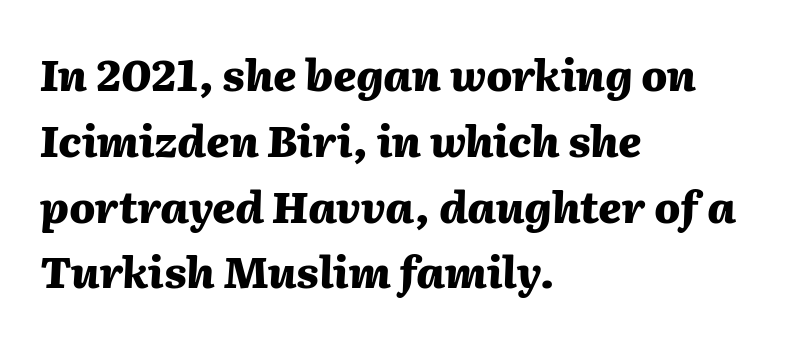
Q: Is the text bold? A: Yes.
Q: Is the text italic (slanted)? A: Yes, it leans right by about 2 degrees.
Q: Is the text underlined? A: No.
Q: How is the paragraph aligned? A: Left-aligned.
Q: Is the spacing between letters normal or unusually wide? A: Normal.
Q: Is the spacing between lines tight, normal or loose? A: Normal.
Q: Width (condensed, normal, or wide)? A: Normal.
Q: Stroke contrast? A: Medium.
Q: x-height? A: Medium.
Q: Monospaced? A: No.
